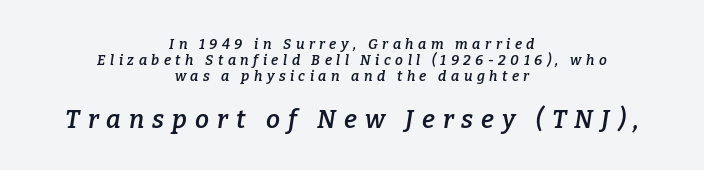
Q: Is the text bold? A: Semi-bold.
Q: Is the text italic (slanted)? A: Yes, it leans right by about 9 degrees.
Q: Is the text underlined? A: No.
Q: How is the paragraph aligned? A: Centered.
Q: Is the spacing between letters normal or unusually wide? A: Unusually wide.
Q: Which block of text is set in a larger size, the first (top) or the second (bottom)? A: The second (bottom) one.
